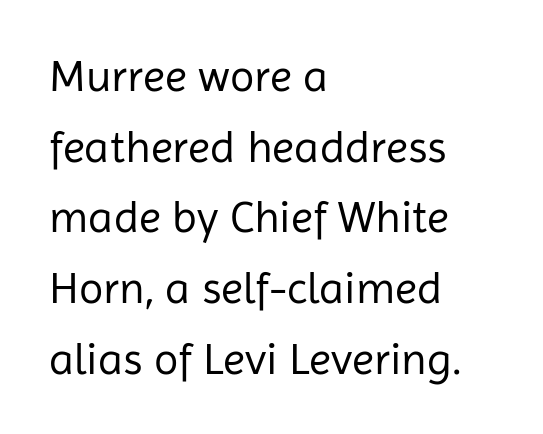
The image shows 45 px regular-weight sans-serif type, upright; set left-aligned, normal line spacing (1.57x), normal letter spacing, not underlined; low stroke contrast and a medium x-height.
